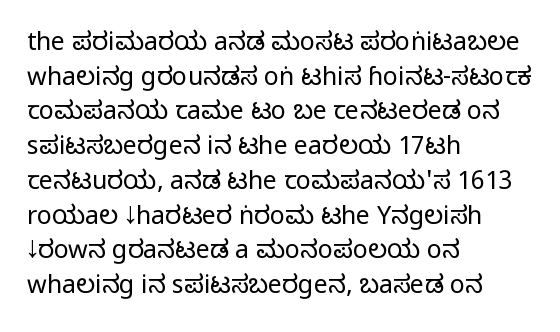
The letters stand straight up with perfectly vertical stems. The typesetter chose a ragged-right arrangement here. What's the leading like? Ordinary, nothing unusual. Nothing unusual about the tracking: characters are spaced as the font intends. Is the stroke heavy? The answer is a plain regular-or-lighter.
